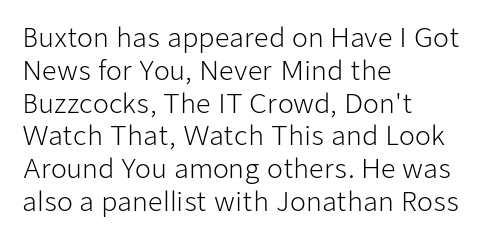
Q: Is the text bold? A: No.
Q: Is the text italic (slanted)? A: No, it is upright.
Q: Is the text underlined? A: No.
Q: How is the paragraph aligned? A: Left-aligned.
Q: Is the spacing between letters normal or unusually wide? A: Normal.
Q: Is the spacing between lines tight, normal or loose? A: Normal.
